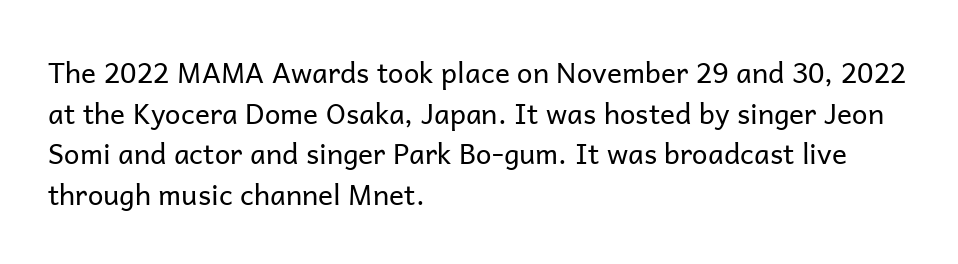
Q: Is the text bold? A: No.
Q: Is the text italic (slanted)? A: No, it is upright.
Q: Is the typeface a serif or a sans-serif typeface? A: Sans-serif.
Q: Is the text underlined? A: No.
Q: How is the paragraph aligned? A: Left-aligned.
Q: Is the spacing between letters normal or unusually wide? A: Normal.
Q: Is the spacing between lines tight, normal or loose? A: Normal.
Q: Width (condensed, normal, or wide)? A: Normal.
Q: Stroke contrast? A: Low.
Q: x-height? A: Medium.
Q: Monospaced? A: No.
